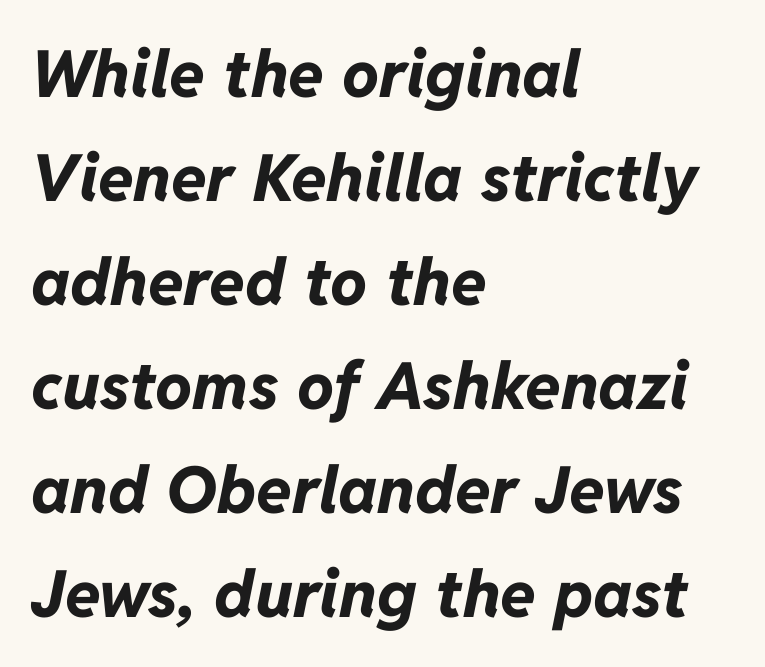
The image shows 65 px bold type, italic (leaning right); set left-aligned, normal line spacing (1.6x), normal letter spacing, not underlined; low stroke contrast and a medium x-height.
